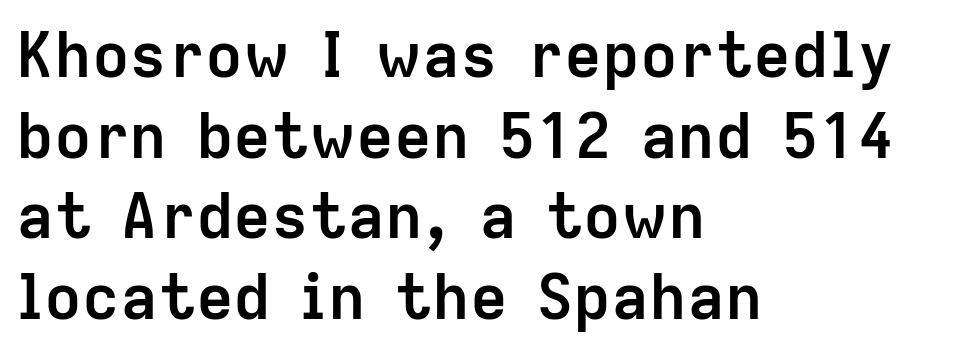
Emphasis by weight is at full strength: bold. These lines sit exactly where default settings would place them. Descender tails drop into unmarked territory. The letters stand straight up with perfectly vertical stems.
